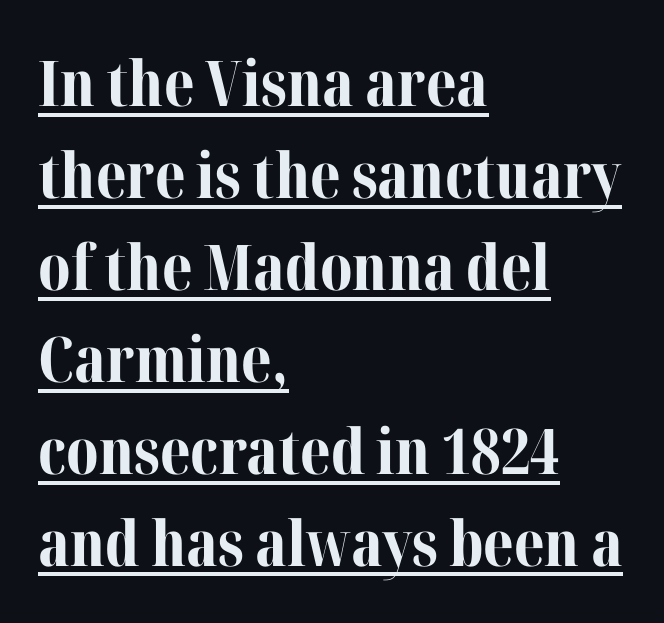
{"serif": "yes", "italic": "no", "bold": "yes", "weight": "bold", "width": "normal", "stroke_contrast": "medium", "x_height": "medium", "monospaced": "no", "underline": "yes", "align": "left", "line_spacing": "normal", "line_spacing_ratio": 1.46, "letter_spacing": "normal", "letter_spacing_em": 0.0, "glyph_px": 63}
